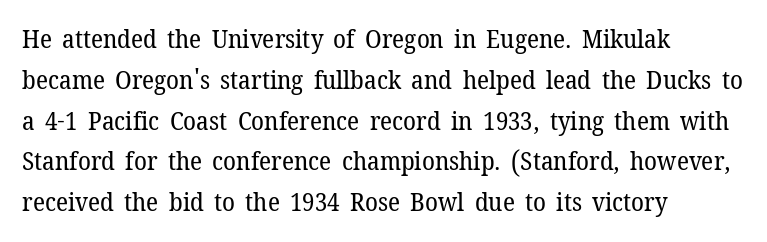
The gap between lines stays unmarked. No extra tracking has been applied to these lines. Does the leading feel generous? No, just average. Short and long lines alike share a common starting point at left.
